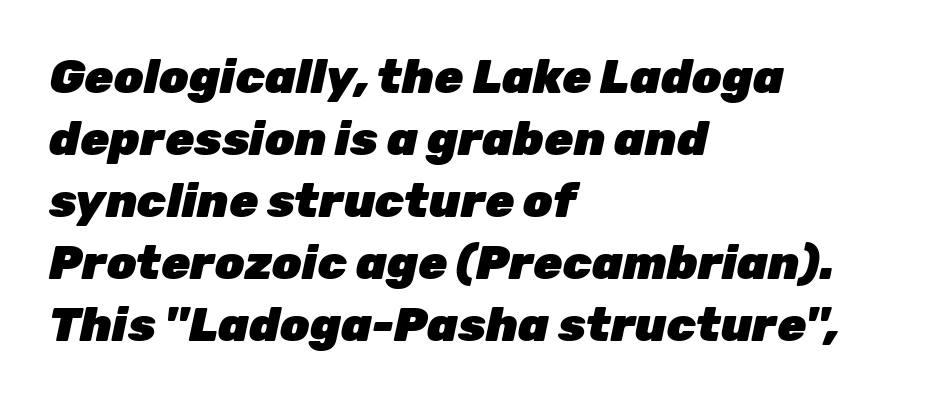
Q: Is the text bold? A: Yes.
Q: Is the text italic (slanted)? A: Yes, it leans right by about 12 degrees.
Q: Is the text underlined? A: No.
Q: How is the paragraph aligned? A: Left-aligned.
Q: Is the spacing between letters normal or unusually wide? A: Normal.
Q: Is the spacing between lines tight, normal or loose? A: Normal.
Q: Width (condensed, normal, or wide)? A: Normal.
Q: Stroke contrast? A: Low.
Q: x-height? A: Medium.
Q: Monospaced? A: No.
